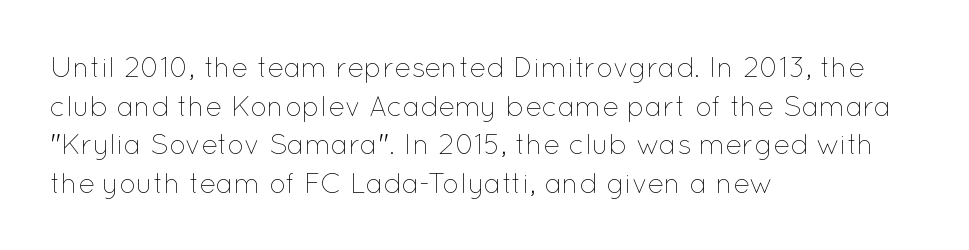
Q: Is the text bold? A: No.
Q: Is the text italic (slanted)? A: No, it is upright.
Q: Is the text underlined? A: No.
Q: How is the paragraph aligned? A: Left-aligned.
Q: Is the spacing between letters normal or unusually wide? A: Normal.
Q: Is the spacing between lines tight, normal or loose? A: Normal.
Q: Width (condensed, normal, or wide)? A: Normal.
Q: Stroke contrast? A: Low.
Q: x-height? A: Medium.
Q: Monospaced? A: No.
